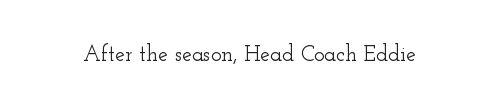
The image shows 22 px text type, upright; set normal letter spacing, not underlined.
